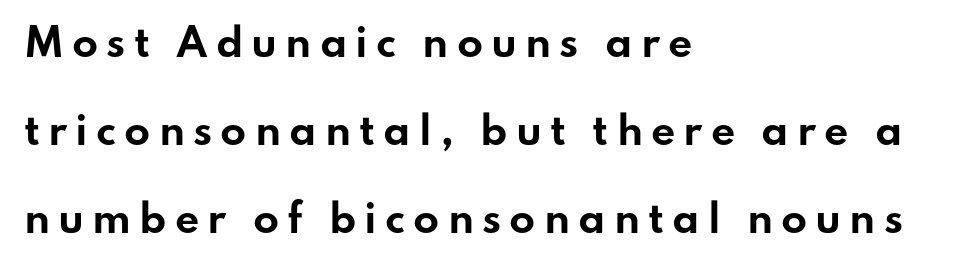
The image shows 38 px bold, wide sans-serif type, upright; set left-aligned, loose line spacing (2.32x), unusually wide letter spacing (+0.21 em), not underlined; low stroke contrast and a small x-height.
